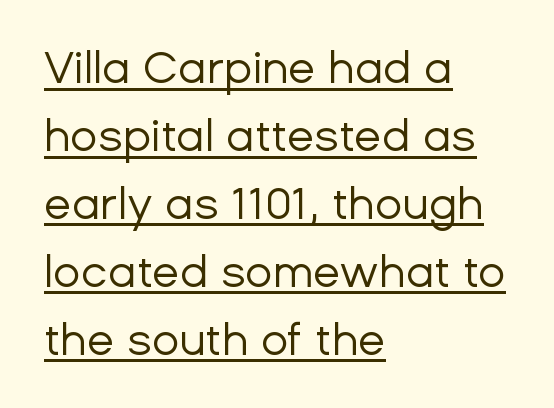
The image shows 45 px regular-weight sans-serif type, upright; set left-aligned, normal line spacing (1.51x), normal letter spacing, underlined; low stroke contrast and a medium x-height.
